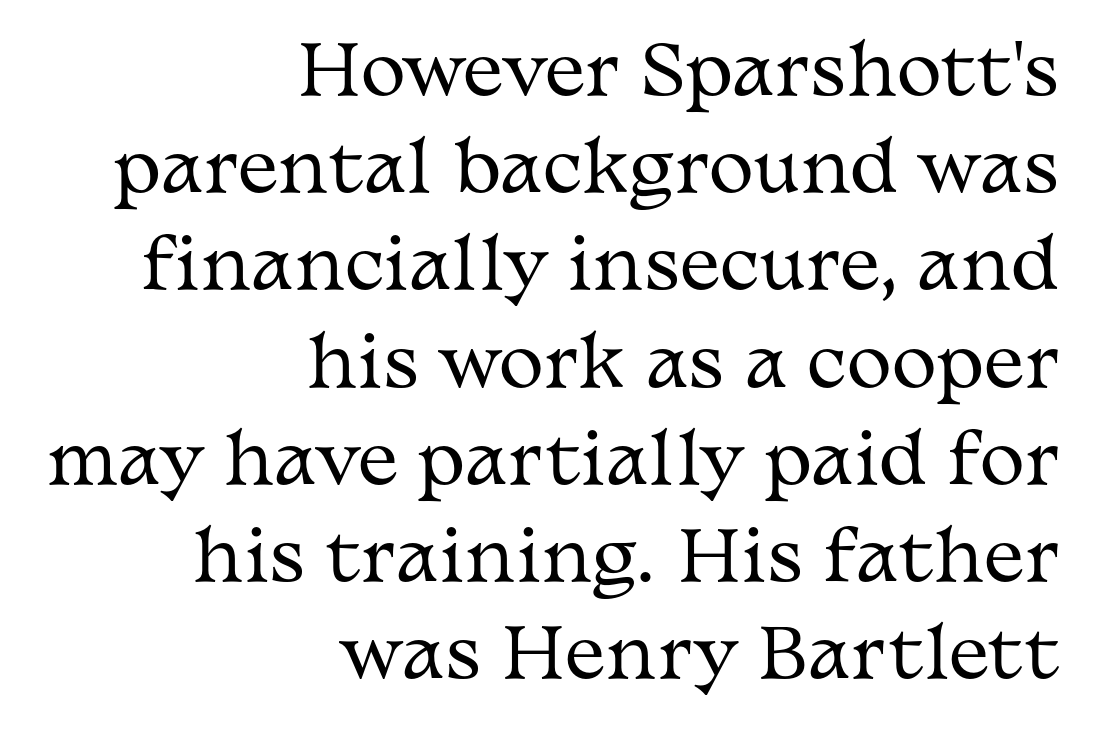
The image shows 68 px regular-weight, wide serif type, upright; set right-aligned, normal line spacing (1.43x), normal letter spacing, not underlined; medium stroke contrast and a medium x-height.
